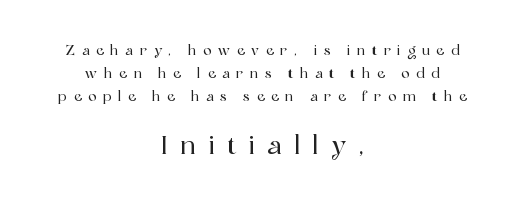
Which of the two is more prominent by size? The second, at the bottom. Does the lettering tilt? It doesn't — this is upright. Any mark beneath the type? The region is blank. Layout note: lines centered.
